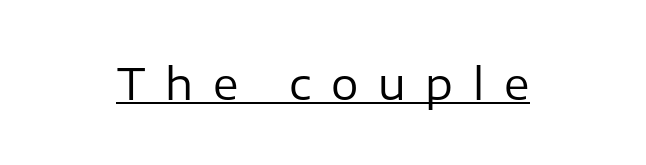
{"serif": "no", "italic": "no", "bold": "no", "weight": "regular", "width": "normal", "stroke_contrast": "low", "x_height": "medium", "monospaced": "no", "underline": "yes", "letter_spacing": "wide", "letter_spacing_em": 0.46, "glyph_px": 43}
